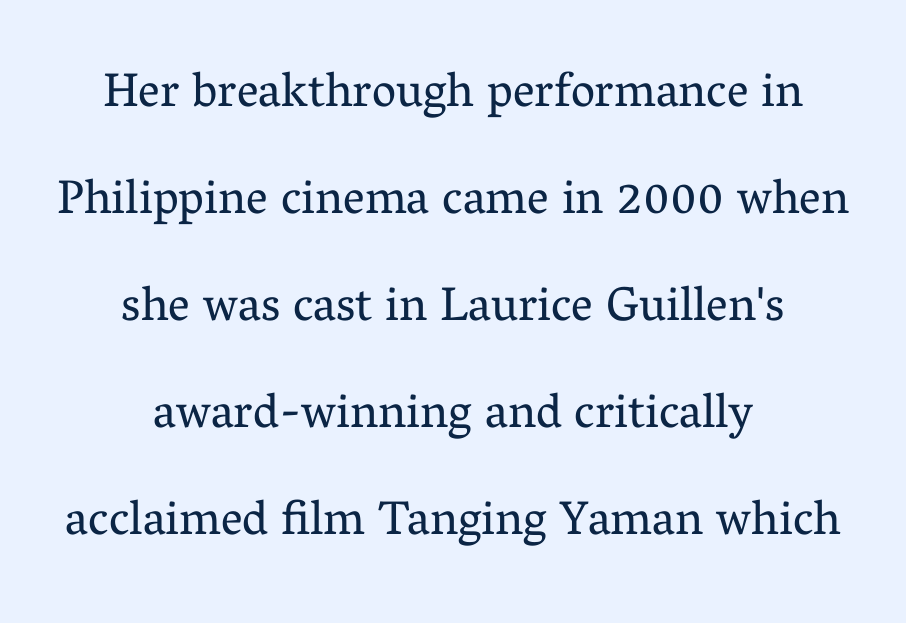
{"serif": "yes", "italic": "no", "bold": "no", "weight": "regular", "width": "normal", "stroke_contrast": "medium", "x_height": "medium", "monospaced": "no", "underline": "no", "align": "center", "line_spacing": "loose", "line_spacing_ratio": 2.23, "letter_spacing": "normal", "letter_spacing_em": 0.0, "glyph_px": 48}
